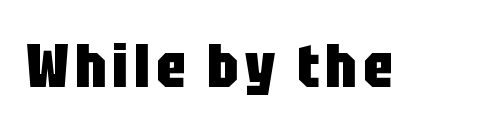
{"serif": "no", "italic": "no", "bold": "yes", "weight": "heavy", "width": "condensed", "stroke_contrast": "low", "x_height": "large", "monospaced": "no", "underline": "no", "glyph_px": 61}
